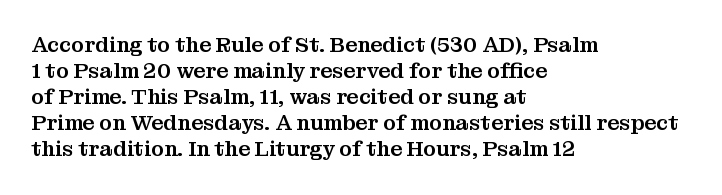
The image shows 21 px text type, upright; set left-aligned, line spacing 1.24x, normal letter spacing, not underlined.
